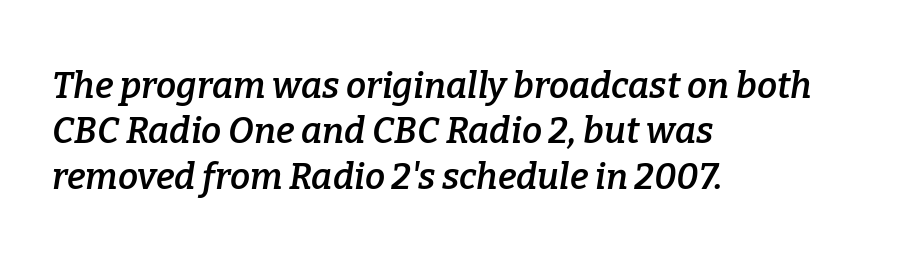
{"serif": "yes", "italic": "yes", "lean": "right", "slant_degrees": 9, "bold": "semi", "weight": "semibold", "width": "normal", "stroke_contrast": "low", "x_height": "medium", "monospaced": "no", "underline": "no", "align": "left", "line_spacing": "normal", "line_spacing_ratio": 1.26, "letter_spacing": "normal", "letter_spacing_em": 0.0, "glyph_px": 36}
